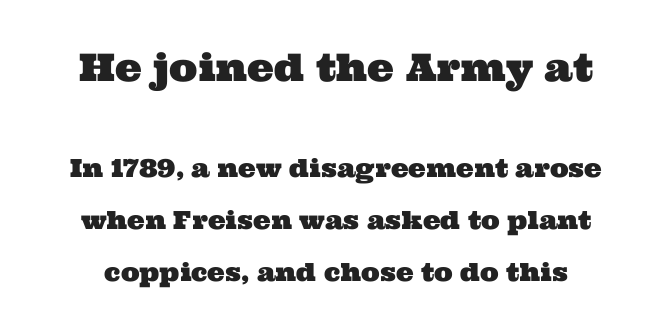
The area under the type is left untouched. Top chunk: large. Bottom chunk: small. Is there much room between lines? Yes — plenty of vertical air separates them. Do the characters align in a grid? No, the font is proportional. Serif or sans? Serif — the stroke terminals have little feet.
